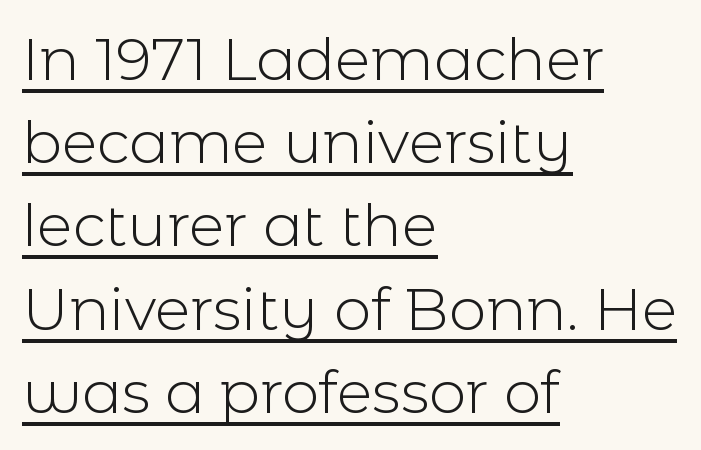
Look at the bottom of the vertical strokes: they stop flat, with no serifs. Does the copy run flush right? No — it runs flush left. Italic? Not at all — the glyphs are vertical. This sample has the flowing, uneven cadence of proportional lettering.
